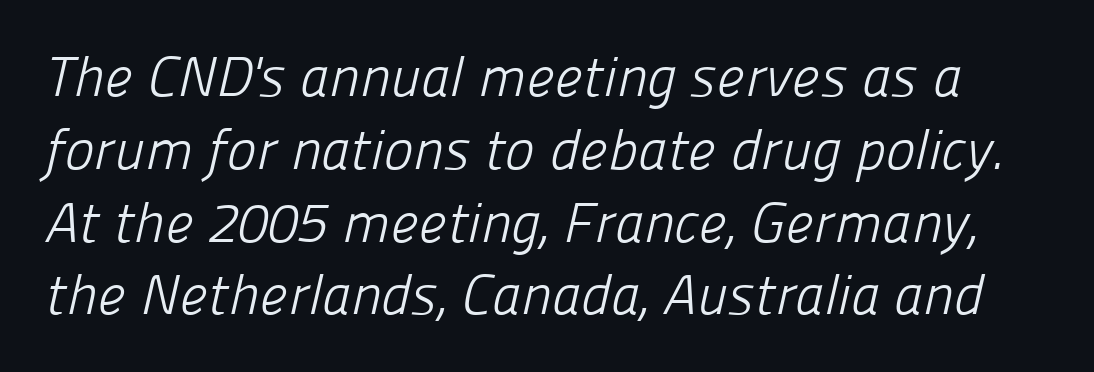
Inter-character spacing is left at the font's built-in metrics. Nothing heavy about these letters — not bold at all. Honestly, there is no underline to notice here at all. Is there much room between lines? A standard amount, neither cramped nor airy. These lines are rendered in a variable-pitch font. Serif or sans? Sans — the stroke terminals are bare.
